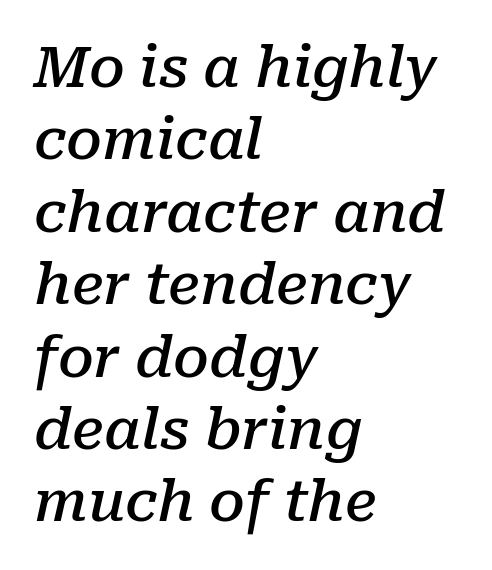
{"serif": "yes", "italic": "yes", "lean": "right", "slant_degrees": 10, "bold": "semi", "weight": "semibold", "width": "normal", "stroke_contrast": "low", "x_height": "medium", "monospaced": "no", "underline": "no", "align": "left", "line_spacing": "normal", "line_spacing_ratio": 1.27, "letter_spacing": "normal", "letter_spacing_em": 0.0, "glyph_px": 57}
